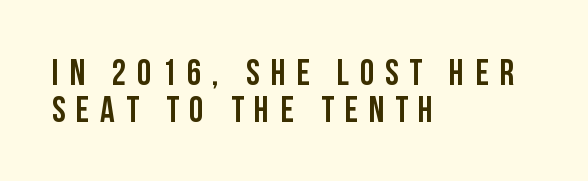
The image shows 36 px condensed sans-serif type, upright; set left-aligned, tight line spacing (1.02x), unusually wide letter spacing (+0.3 em), not underlined; low stroke contrast and a large x-height.
